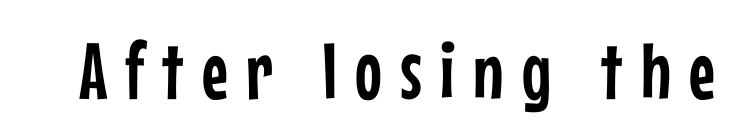
Q: Is the text italic (slanted)? A: No, it is upright.
Q: Is the typeface a serif or a sans-serif typeface? A: Sans-serif.
Q: Is the text underlined? A: No.
Q: Is the spacing between letters normal or unusually wide? A: Unusually wide.
Q: Width (condensed, normal, or wide)? A: Condensed.
Q: Stroke contrast? A: Low.
Q: x-height? A: Medium.
Q: Monospaced? A: No.
